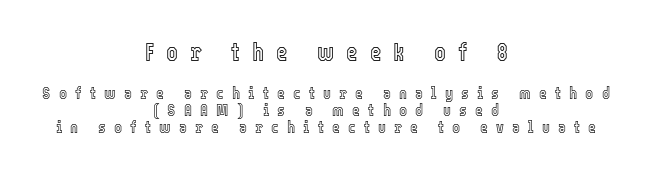
{"italic": "no", "underline": "no", "align": "center", "line_spacing": "tight", "line_spacing_ratio": 0.98, "letter_spacing": "wide", "letter_spacing_em": 0.48, "larger_block": "first", "size_ratio": 1.47, "glyph_px": 25}
